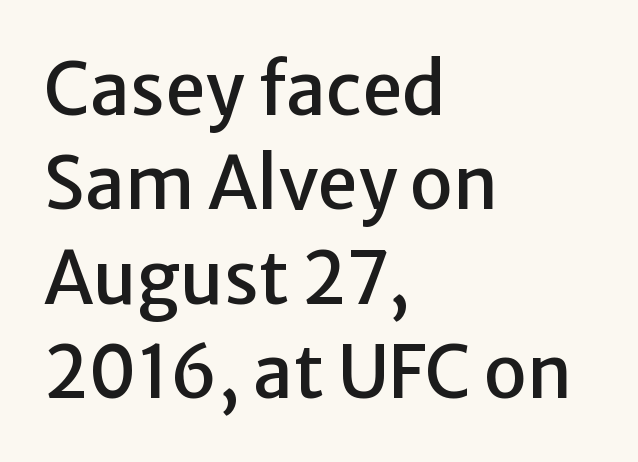
Q: Is the text italic (slanted)? A: No, it is upright.
Q: Is the typeface a serif or a sans-serif typeface? A: Sans-serif.
Q: Is the text underlined? A: No.
Q: How is the paragraph aligned? A: Left-aligned.
Q: Is the spacing between letters normal or unusually wide? A: Normal.
Q: Is the spacing between lines tight, normal or loose? A: Normal.
Q: Width (condensed, normal, or wide)? A: Normal.
Q: Stroke contrast? A: Low.
Q: x-height? A: Medium.
Q: Monospaced? A: No.
